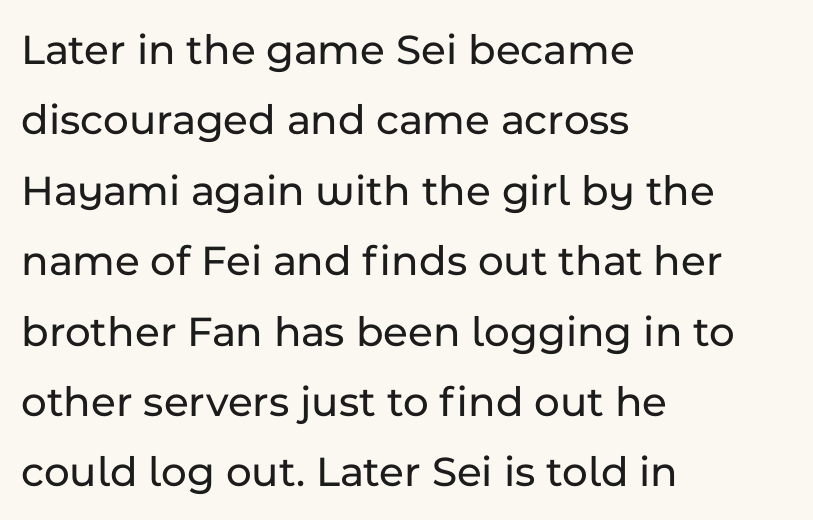
Horizontal bands of white between lines are of average thickness. No extra tracking has been applied to these lines. The text was rendered using a sans face with plain stroke endings. The text block is weighted toward the left margin, trailing off unevenly rightward. Varying glyph widths throughout — classic text-font behaviour. Quick note: not italic, upright.
